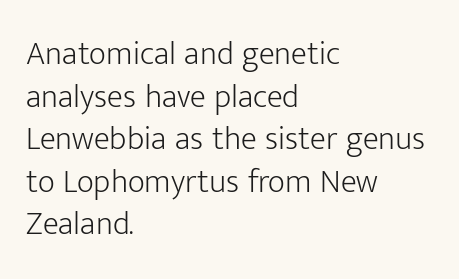
The image shows 33 px light sans-serif type, upright; set left-aligned, normal line spacing (1.29x), normal letter spacing, not underlined; low stroke contrast and a medium x-height.
